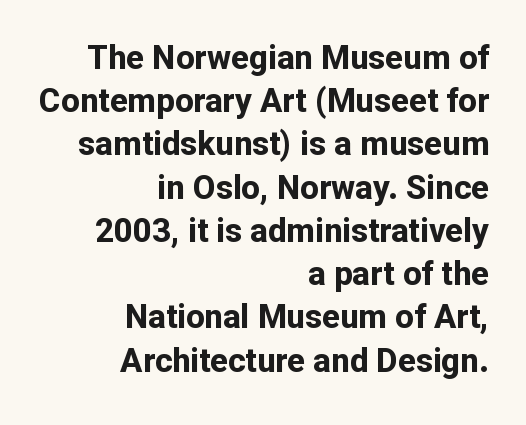
{"serif": "no", "italic": "no", "bold": "yes", "weight": "bold", "width": "normal", "stroke_contrast": "low", "x_height": "medium", "monospaced": "no", "underline": "no", "align": "right", "line_spacing": "normal", "line_spacing_ratio": 1.31, "letter_spacing": "normal", "letter_spacing_em": 0.0, "glyph_px": 33}
